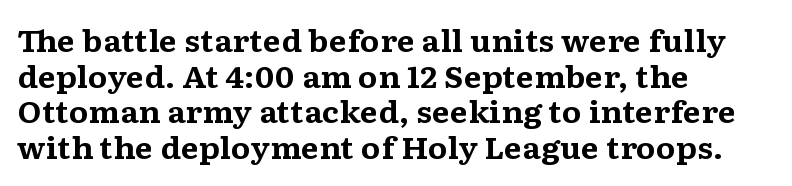
Q: Is the text bold? A: Yes.
Q: Is the text italic (slanted)? A: No, it is upright.
Q: Is the typeface a serif or a sans-serif typeface? A: Serif.
Q: Is the text underlined? A: No.
Q: How is the paragraph aligned? A: Left-aligned.
Q: Is the spacing between letters normal or unusually wide? A: Normal.
Q: Width (condensed, normal, or wide)? A: Wide.
Q: Stroke contrast? A: Medium.
Q: x-height? A: Medium.
Q: Monospaced? A: No.
